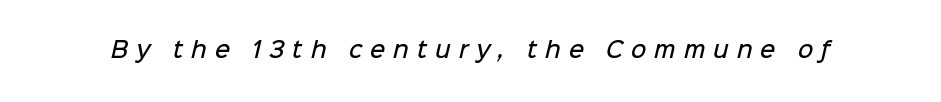
Q: Is the text bold? A: Semi-bold.
Q: Is the text underlined? A: No.
Q: Is the spacing between letters normal or unusually wide? A: Unusually wide.
